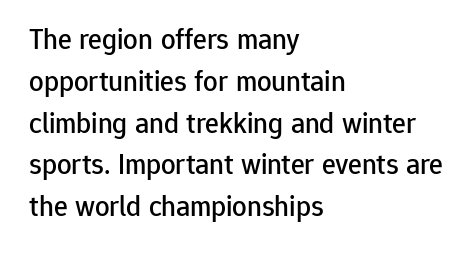
{"serif": "no", "italic": "no", "width": "normal", "stroke_contrast": "low", "x_height": "medium", "monospaced": "no", "underline": "no", "align": "left", "line_spacing": "normal", "line_spacing_ratio": 1.44, "letter_spacing": "normal", "letter_spacing_em": 0.0, "glyph_px": 29}
